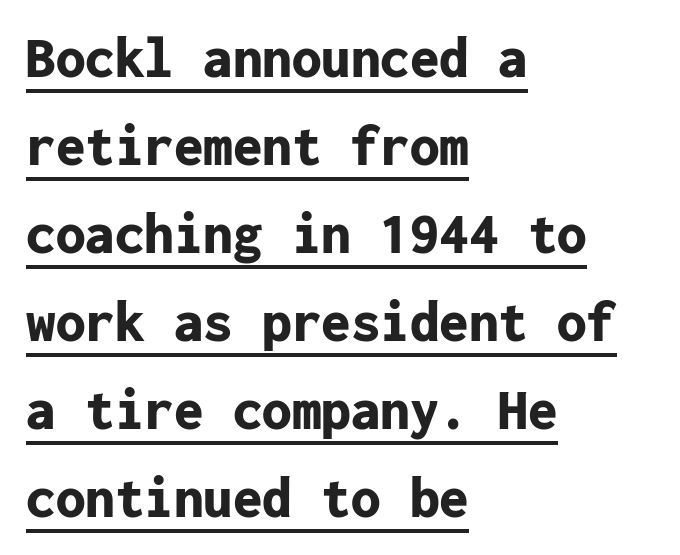
Q: Is the text bold? A: Yes.
Q: Is the text italic (slanted)? A: No, it is upright.
Q: Is the typeface a serif or a sans-serif typeface? A: Sans-serif.
Q: Is the text underlined? A: Yes.
Q: How is the paragraph aligned? A: Left-aligned.
Q: Is the spacing between letters normal or unusually wide? A: Normal.
Q: Is the spacing between lines tight, normal or loose? A: Normal.
Q: Width (condensed, normal, or wide)? A: Normal.
Q: Stroke contrast? A: Low.
Q: x-height? A: Medium.
Q: Monospaced? A: Yes.
